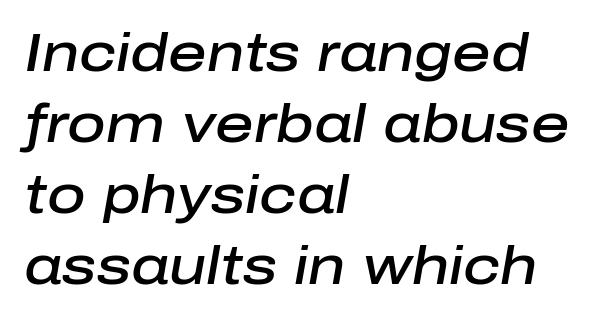
{"italic": "yes", "lean": "right", "slant_degrees": 10, "bold": "semi", "weight": "semibold", "width": "normal", "stroke_contrast": "low", "x_height": "medium", "monospaced": "no", "underline": "no", "align": "left", "line_spacing": "normal", "line_spacing_ratio": 1.34, "letter_spacing": "normal", "letter_spacing_em": 0.0, "glyph_px": 53}
